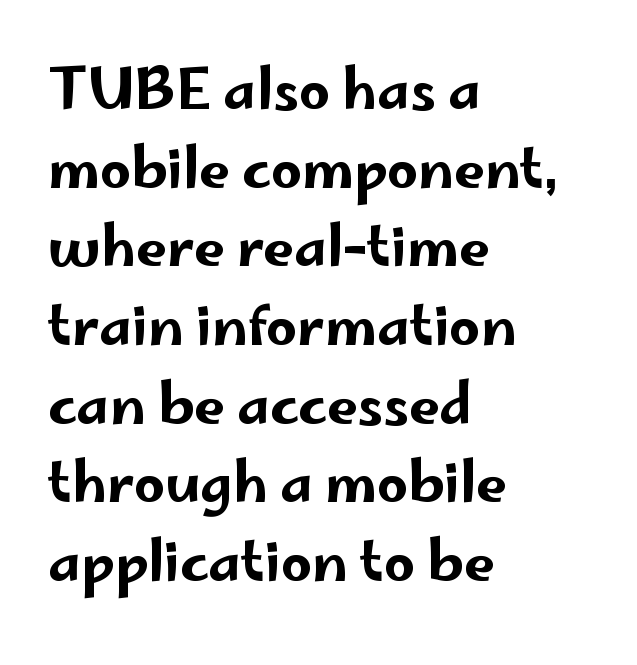
{"serif": "no", "italic": "no", "width": "wide", "stroke_contrast": "low", "x_height": "small", "monospaced": "no", "underline": "no", "align": "left", "line_spacing": "normal", "line_spacing_ratio": 1.43, "letter_spacing": "normal", "letter_spacing_em": 0.0, "glyph_px": 55}
